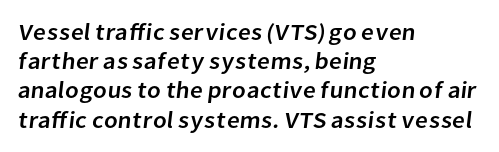
{"underline": "no", "align": "left", "line_spacing": "normal", "line_spacing_ratio": 1.27, "letter_spacing": "normal", "letter_spacing_em": 0.0, "glyph_px": 23}
